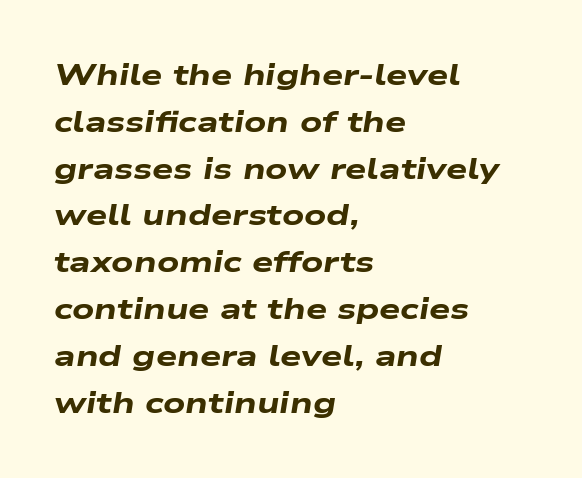
{"italic": "yes", "lean": "right", "slant_degrees": 9, "bold": "yes", "weight": "heavy", "width": "wide", "stroke_contrast": "low", "x_height": "medium", "monospaced": "no", "underline": "no", "align": "left", "line_spacing": "normal", "line_spacing_ratio": 1.56, "letter_spacing": "normal", "letter_spacing_em": 0.0, "glyph_px": 30}
